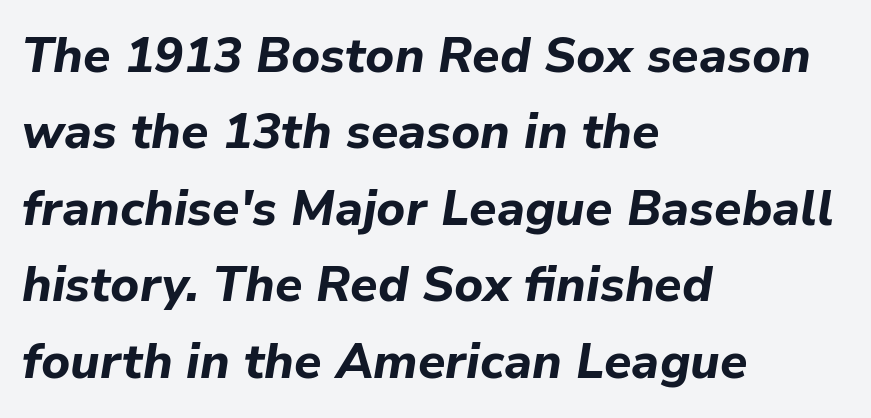
{"italic": "yes", "lean": "right", "slant_degrees": 9, "bold": "yes", "weight": "bold", "width": "normal", "stroke_contrast": "low", "x_height": "medium", "monospaced": "no", "underline": "no", "align": "left", "line_spacing": "normal", "line_spacing_ratio": 1.56, "letter_spacing": "normal", "letter_spacing_em": 0.0, "glyph_px": 49}
